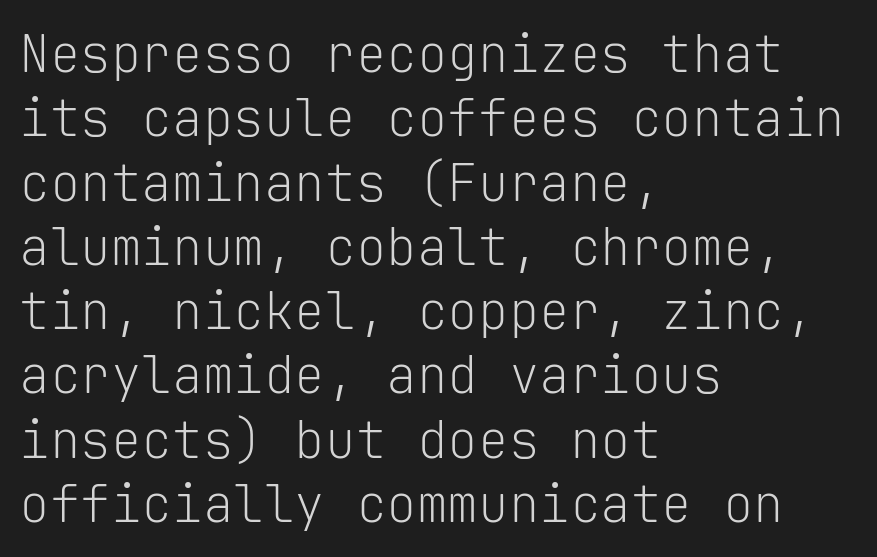
Characters follow at the spacing the type designer built in. The paragraph shown leans on its left margin. Do the letters lean? They stand straight. Type style note: lacks serifs. The baseline area is clear.
